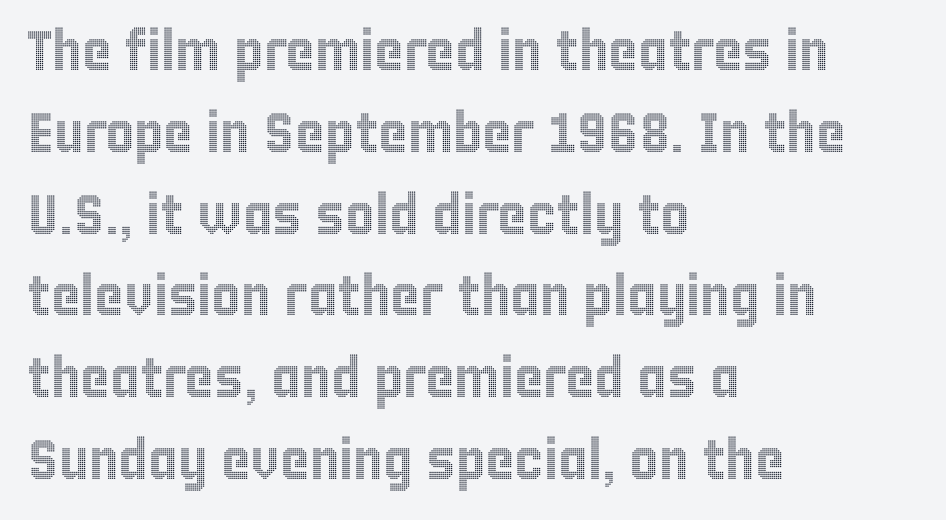
{"italic": "no", "width": "condensed", "x_height": "large", "monospaced": "no", "underline": "no", "align": "left", "line_spacing": "normal", "line_spacing_ratio": 1.46, "letter_spacing": "normal", "letter_spacing_em": 0.0, "glyph_px": 56}
